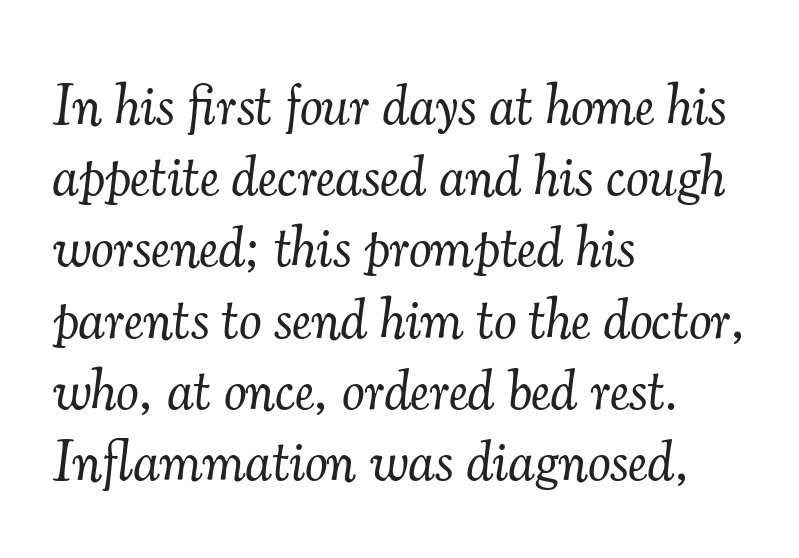
Q: Is the text bold? A: No.
Q: Is the text italic (slanted)? A: Yes, it leans right by about 7 degrees.
Q: Is the typeface a serif or a sans-serif typeface? A: Serif.
Q: Is the text underlined? A: No.
Q: How is the paragraph aligned? A: Left-aligned.
Q: Is the spacing between letters normal or unusually wide? A: Normal.
Q: Is the spacing between lines tight, normal or loose? A: Normal.
Q: Width (condensed, normal, or wide)? A: Normal.
Q: Stroke contrast? A: Medium.
Q: x-height? A: Small.
Q: Monospaced? A: No.
